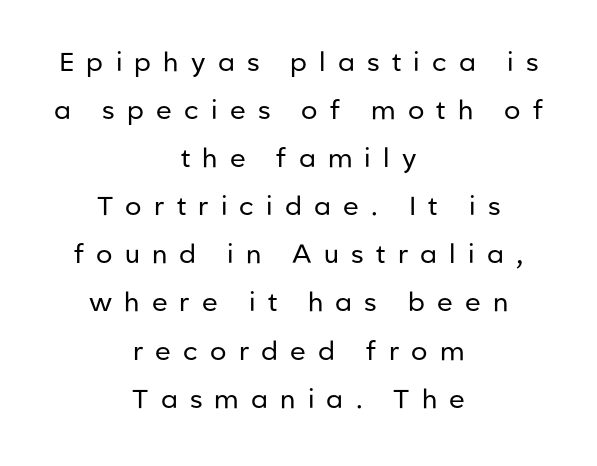
{"italic": "no", "bold": "no", "underline": "no", "align": "center", "line_spacing_ratio": 1.85, "letter_spacing": "wide", "letter_spacing_em": 0.47, "glyph_px": 26}
